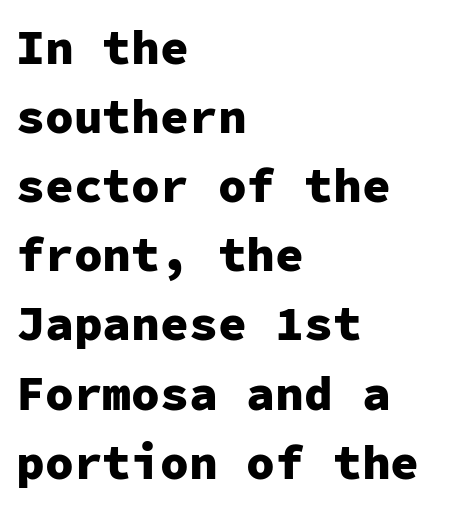
This is roman type, the default non-slanted kind. This sample uses plain, unmodified letter spacing. You can tell from the bare stems that sans-serif type was used. Line starts are locked; line ends wander. Check under the words: just untouched page.
